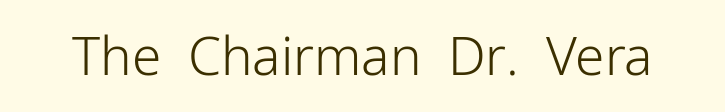
Varying glyph widths throughout — classic text-font behaviour. This sample uses a sans-serif face. Heaviness? Minimal to ordinary, like unemphasized prose. The foot of each line stays bare and open. The gaps between neighbouring characters are ordinary and unremarkable.
